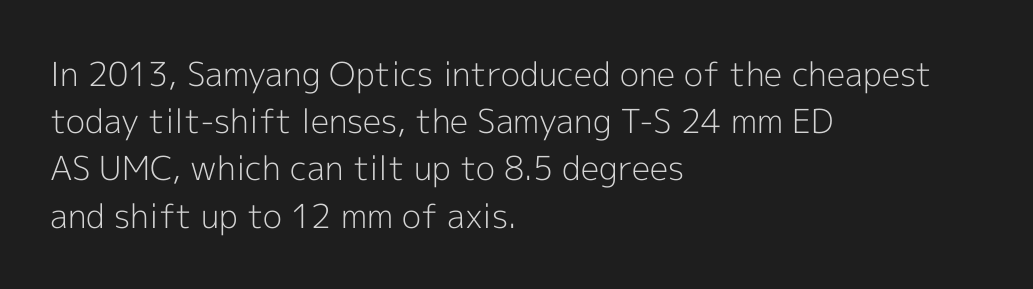
The image shows 33 px light sans-serif type, upright; set left-aligned, normal line spacing (1.43x), normal letter spacing, not underlined; a medium x-height.
